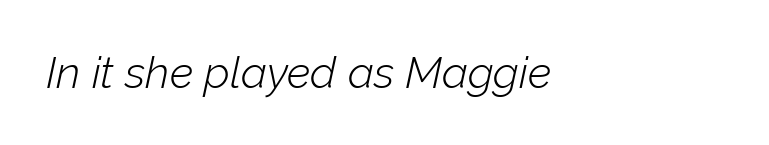
The image shows 44 px light type, italic (leaning right); set left-aligned, normal letter spacing, not underlined; low stroke contrast and a medium x-height.
